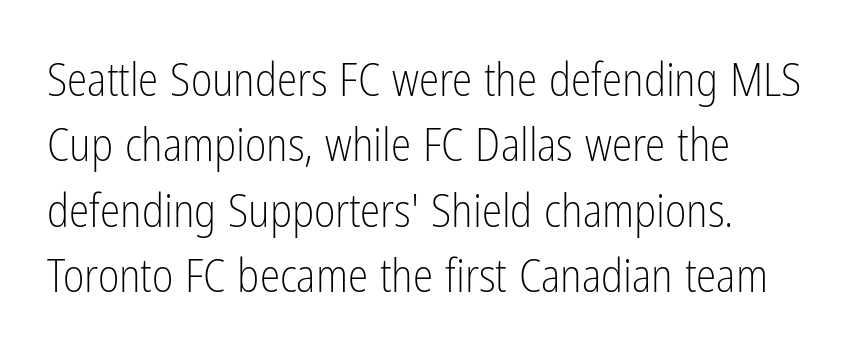
You can tell it's not italic because the verticals are truly vertical. Notice how descenders clear the ascenders below comfortably — that's standard leading. Stem width sits at or under what a default text font uses. One-word summary of the alignment: left. No word sits above an underline.
